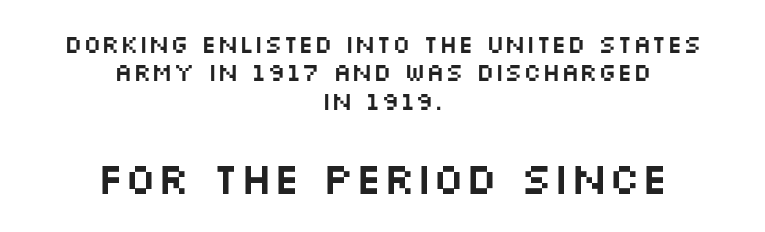
Tracking here is standard; glyphs follow each other at the usual distance. This sample uses an upright cut, with every glyph sitting square on the baseline. The text block is weighted toward neither margin, spreading evenly from the middle. Underlining? Definitely not there.
